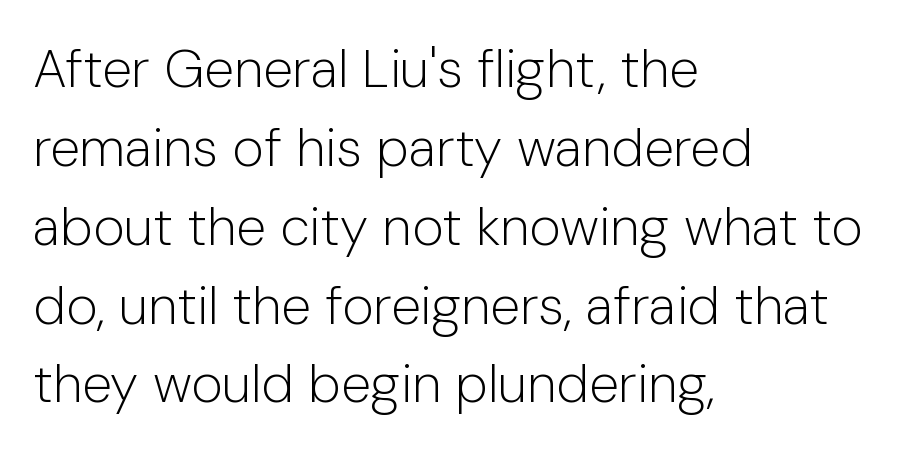
Q: Is the text bold? A: No.
Q: Is the text italic (slanted)? A: No, it is upright.
Q: Is the typeface a serif or a sans-serif typeface? A: Sans-serif.
Q: Is the text underlined? A: No.
Q: How is the paragraph aligned? A: Left-aligned.
Q: Is the spacing between letters normal or unusually wide? A: Normal.
Q: Is the spacing between lines tight, normal or loose? A: Normal.
Q: Width (condensed, normal, or wide)? A: Normal.
Q: Stroke contrast? A: Low.
Q: x-height? A: Medium.
Q: Monospaced? A: No.
